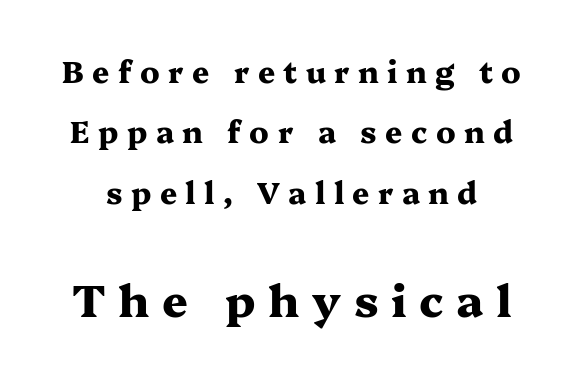
The image shows 45 px heavy, wide serif type, upright; set loose line spacing (2.01x), unusually wide letter spacing (+0.28 em), not underlined; the second (bottom) block is 1.5x larger; medium stroke contrast and a medium x-height.
